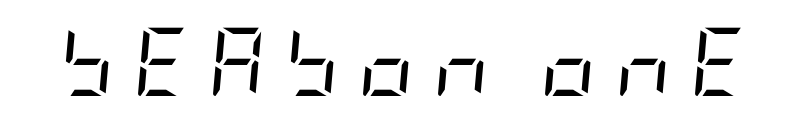
{"italic": "yes", "lean": "right", "slant_degrees": 5, "bold": "no", "weight": "regular", "width": "condensed", "stroke_contrast": "low", "x_height": "large", "underline": "no", "letter_spacing": "wide", "letter_spacing_em": 0.27, "glyph_px": 69}
